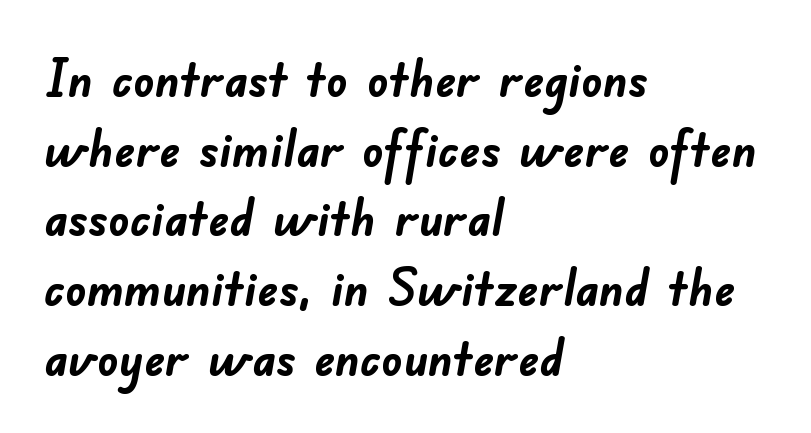
Q: Is the text bold? A: Yes.
Q: Is the typeface a serif or a sans-serif typeface? A: Sans-serif.
Q: Is the text underlined? A: No.
Q: How is the paragraph aligned? A: Left-aligned.
Q: Is the spacing between letters normal or unusually wide? A: Normal.
Q: Is the spacing between lines tight, normal or loose? A: Normal.
Q: Width (condensed, normal, or wide)? A: Normal.
Q: Stroke contrast? A: Low.
Q: x-height? A: Small.
Q: Monospaced? A: No.
